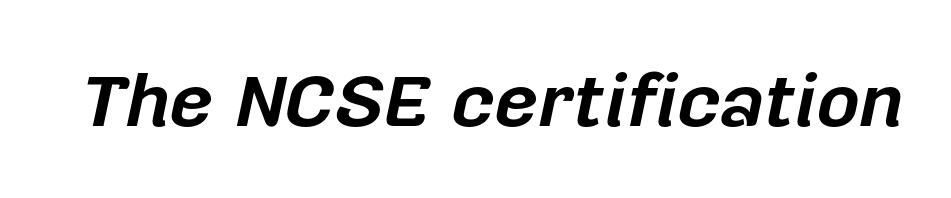
A typesetter would call this zero additional tracking. The letters advance in unequal steps, a hallmark of proportional type. Rendered with sloped, italic letterforms. Plenty of ink on the page — the face is bold. Descenders hang freely into open space.
